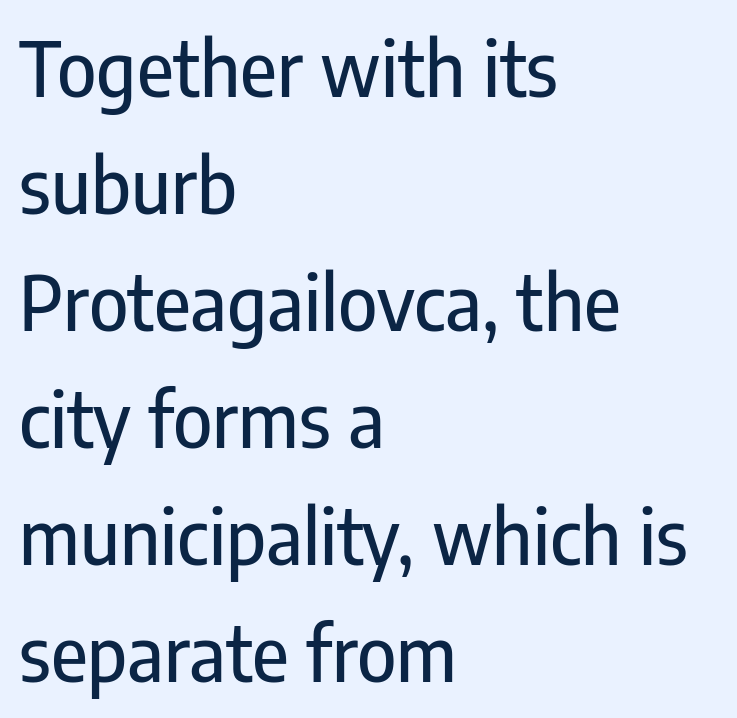
The image shows 75 px condensed sans-serif type, upright; set left-aligned, normal line spacing (1.56x), normal letter spacing, not underlined; low stroke contrast and a medium x-height.
